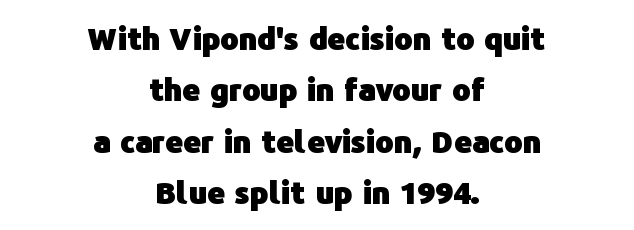
The image shows 31 px heavy sans-serif type, upright; set centered, normal line spacing (1.66x), normal letter spacing, not underlined; low stroke contrast and a medium x-height.
